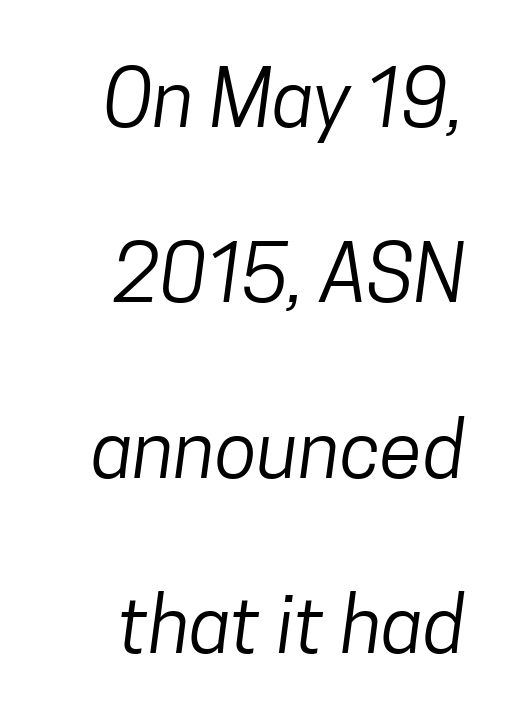
The image shows 78 px regular-weight, condensed sans-serif type; set right-aligned, loose line spacing (2.25x), normal letter spacing, not underlined; low stroke contrast and a medium x-height.
